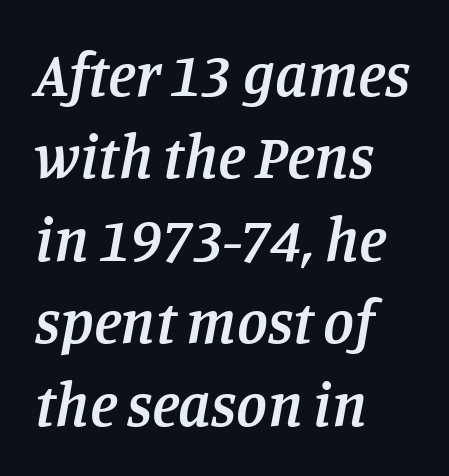
The image shows 62 px semibold serif type, italic (leaning right); set left-aligned, normal line spacing (1.33x), normal letter spacing, not underlined; low stroke contrast and a large x-height.
